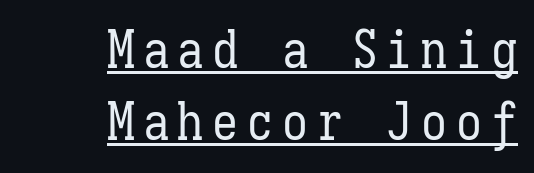
{"italic": "no", "bold": "no", "weight": "regular", "width": "condensed", "stroke_contrast": "low", "x_height": "medium", "monospaced": "yes", "underline": "yes", "align": "right", "line_spacing": "normal", "line_spacing_ratio": 1.39, "glyph_px": 52}
